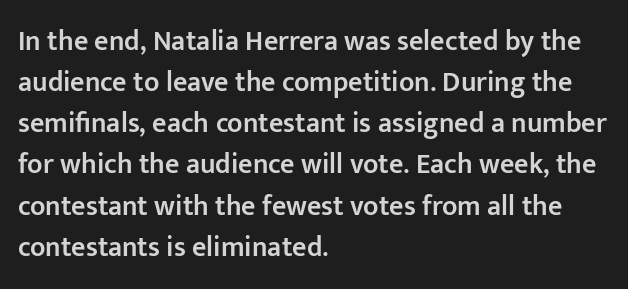
Caption: standard tracking, unaltered. Grotesque or geometric, the face here clearly has no serifs. The letters stand upright; this is a roman face. How heavy is the stroke? Medium-heavy — a semibold, shy of bold. Reading down the column, the eye jumps a familiar distance to each next line. The passage shown is not underscored anywhere.
